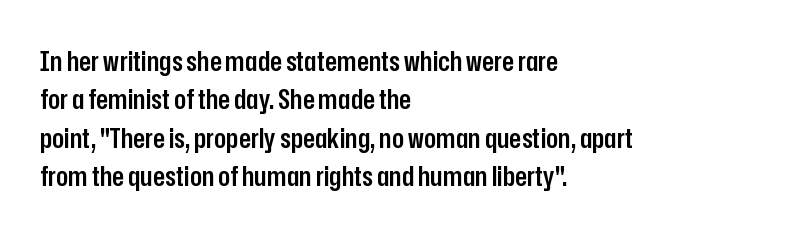
{"serif": "no", "italic": "no", "bold": "semi", "weight": "semibold", "width": "condensed", "stroke_contrast": "low", "x_height": "medium", "monospaced": "no", "underline": "no", "align": "left", "line_spacing": "normal", "line_spacing_ratio": 1.37, "letter_spacing": "normal", "letter_spacing_em": 0.0, "glyph_px": 28}
